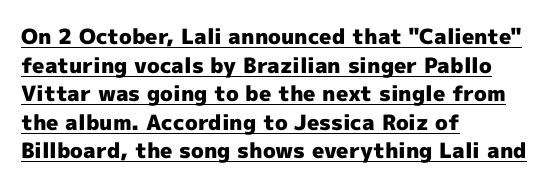
Q: Is the text bold? A: Yes.
Q: Is the text italic (slanted)? A: No, it is upright.
Q: Is the text underlined? A: Yes.
Q: How is the paragraph aligned? A: Left-aligned.
Q: Is the spacing between letters normal or unusually wide? A: Normal.
Q: Is the spacing between lines tight, normal or loose? A: Normal.
